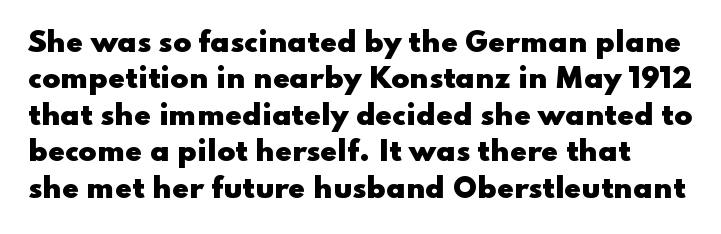
The font is running at its bold setting. Posture: upright roman. Clear beneath every line of the passage. The lines sit at an ordinary, default distance from one another. This sample uses plain, unmodified letter spacing.
